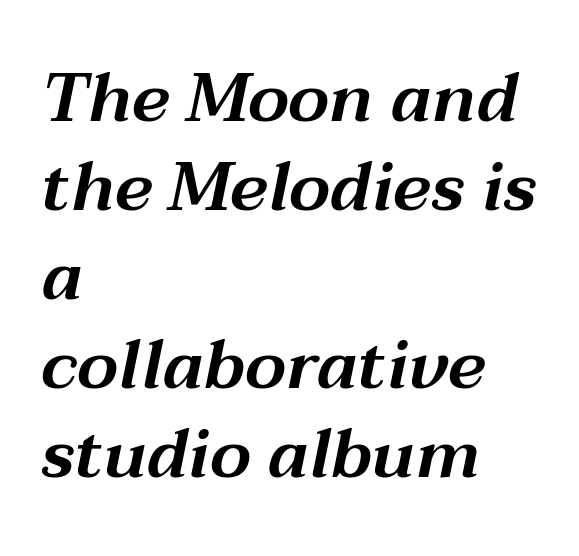
{"italic": "yes", "lean": "right", "slant_degrees": 12, "width": "wide", "stroke_contrast": "medium", "x_height": "medium", "monospaced": "no", "underline": "no", "align": "left", "line_spacing": "normal", "line_spacing_ratio": 1.31, "letter_spacing": "normal", "letter_spacing_em": 0.0, "glyph_px": 68}
